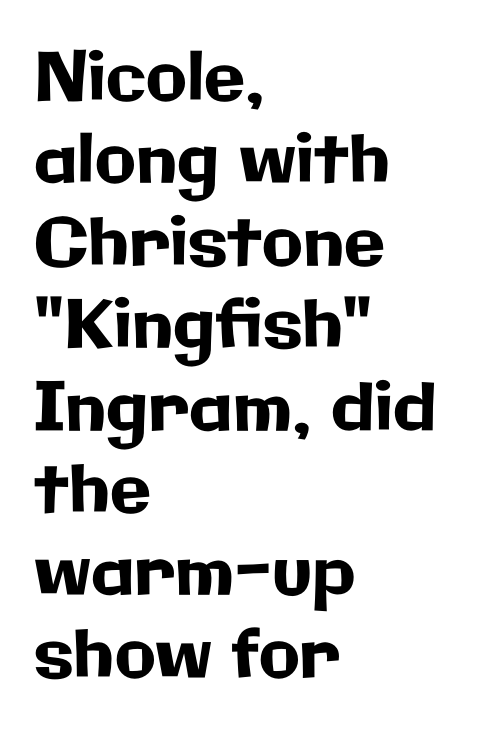
The image shows 67 px sans-serif type, upright; set left-aligned, line spacing 1.23x, normal letter spacing, not underlined; low stroke contrast and a medium x-height.
